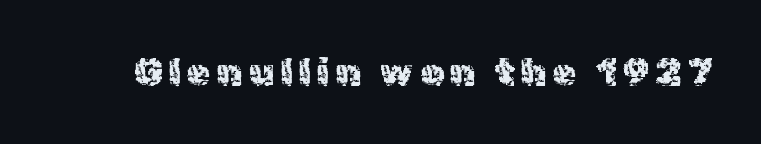
The image shows 38 px sans-serif type, upright; set not underlined; a medium x-height.
